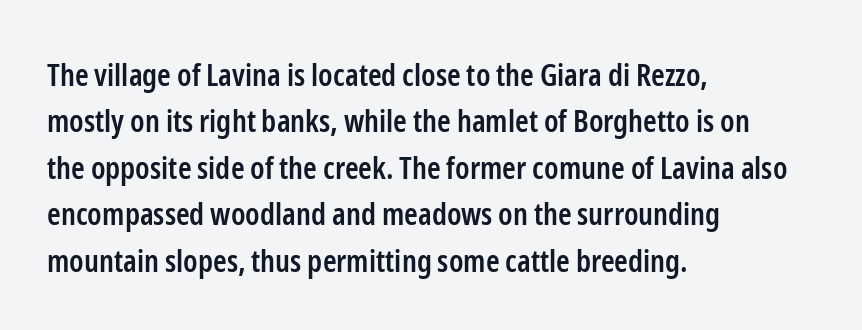
The image shows 31 px semibold, condensed sans-serif type, upright; set left-aligned, normal line spacing (1.5x), normal letter spacing, not underlined; low stroke contrast and a medium x-height.
